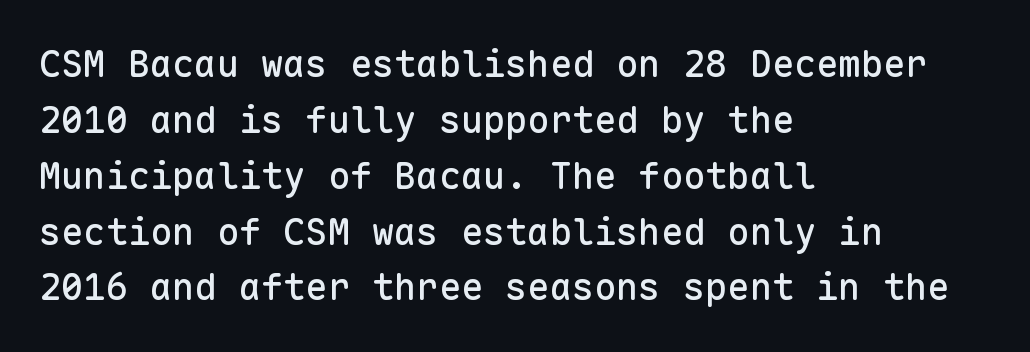
Plain, unruled lines of type. Italic? Not at all — the glyphs are vertical. The block of text has a typical density, with ordinary space between rows. The typeface chosen for these lines omits serifs. Think of a typewriter: that constant character pitch is what you see here.
